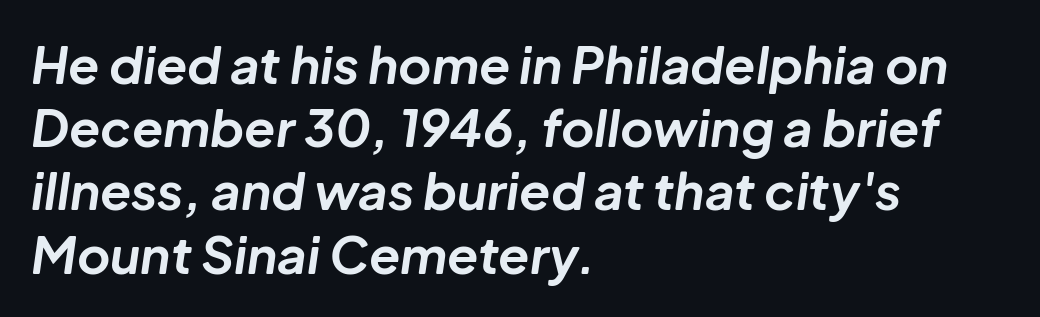
The image shows 51 px bold type, italic (leaning right); set left-aligned, line spacing 1.24x, normal letter spacing, not underlined; low stroke contrast and a medium x-height.
